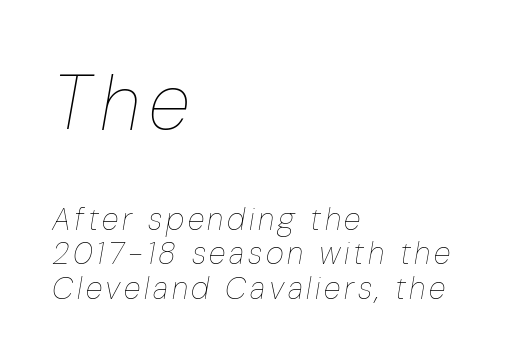
Q: Is the text bold? A: No.
Q: Is the text italic (slanted)? A: Yes, it leans right by about 10 degrees.
Q: Is the text underlined? A: No.
Q: How is the paragraph aligned? A: Left-aligned.
Q: Is the spacing between lines tight, normal or loose? A: Tight.
Q: Which block of text is set in a larger size, the first (top) or the second (bottom)? A: The first (top) one.
Q: Width (condensed, normal, or wide)? A: Condensed.
Q: Stroke contrast? A: Low.
Q: x-height? A: Medium.
Q: Monospaced? A: No.
